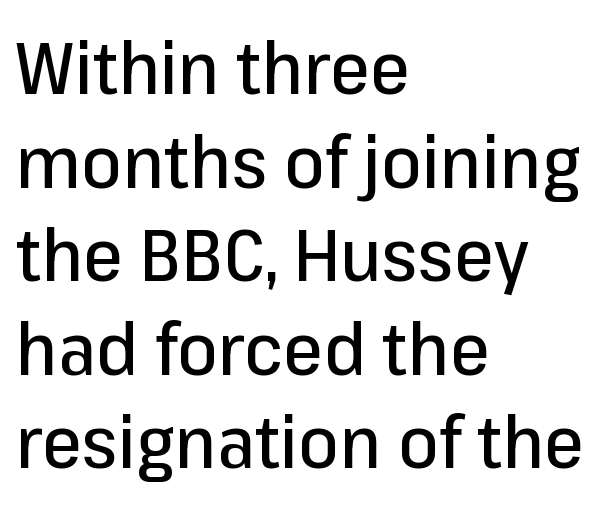
The image shows 72 px sans-serif type, upright; set left-aligned, normal line spacing (1.3x), normal letter spacing, not underlined; low stroke contrast and a medium x-height.
